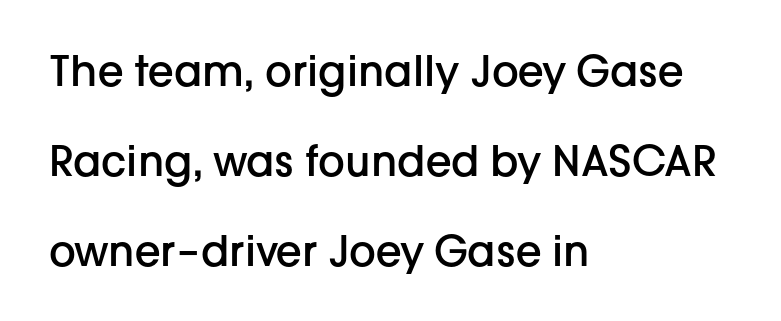
The face used here is proportionally spaced, like ordinary book or web type. Emphasis by weight is partial: semibold. Underlining? Definitely not there. Does the lettering tilt? It doesn't — this is upright. These lines are set flush left with a ragged right edge.
